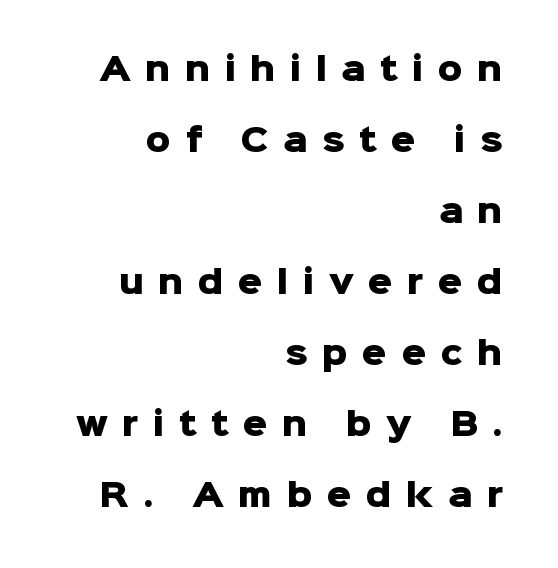
The image shows 31 px heavy sans-serif type, upright; set right-aligned, loose line spacing (2.29x), unusually wide letter spacing (+0.46 em), not underlined; low stroke contrast and a medium x-height.
